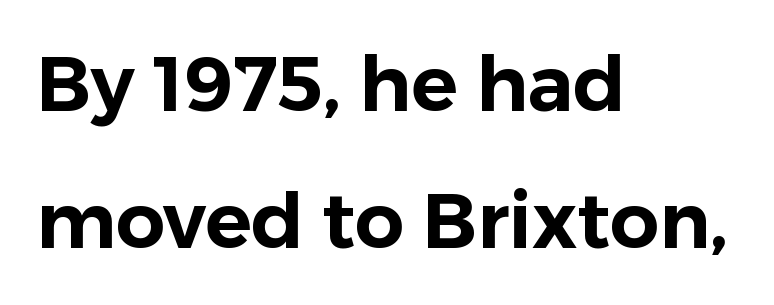
{"serif": "no", "italic": "no", "width": "normal", "stroke_contrast": "low", "x_height": "medium", "monospaced": "no", "underline": "no", "align": "left", "line_spacing_ratio": 1.78, "letter_spacing": "normal", "letter_spacing_em": 0.0, "glyph_px": 77}
